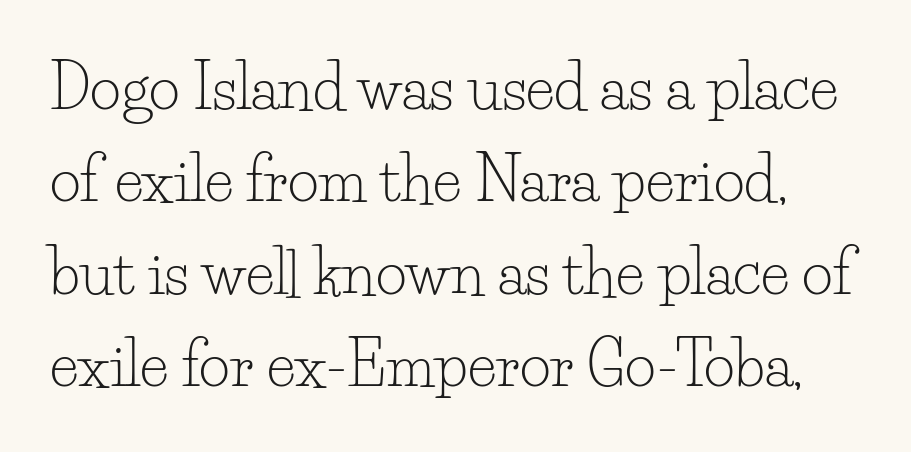
The image shows 60 px light serif type, upright; set normal line spacing (1.54x), normal letter spacing, not underlined; low stroke contrast and a small x-height.
